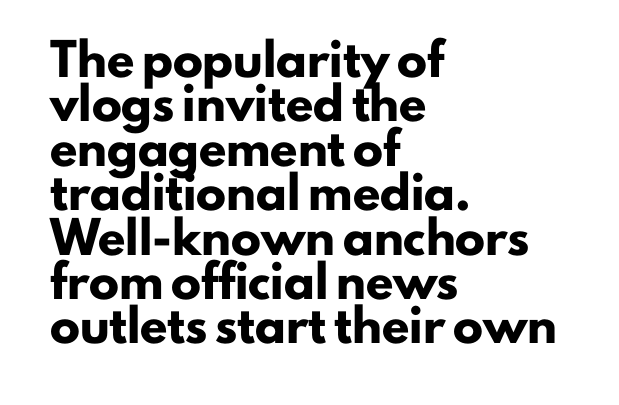
The image shows 30 px heavy sans-serif type, upright; set left-aligned, normal line spacing (1.48x), normal letter spacing, not underlined; low stroke contrast and a small x-height.
